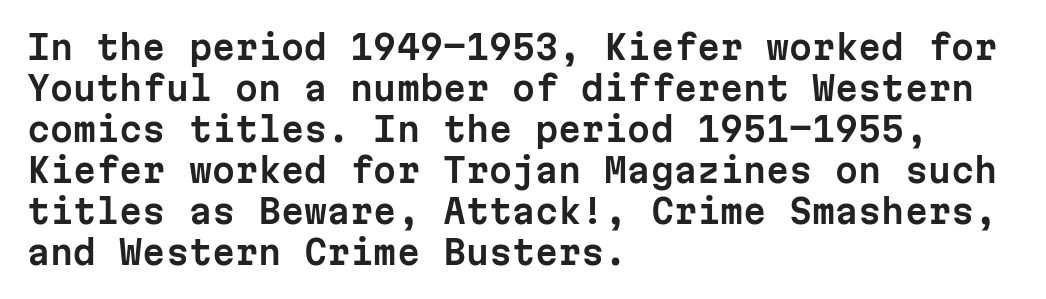
You could count columns in this text — the font is strictly monospaced. No italicization has been applied; the sample stays upright. Standard letterfit; no display-style spreading of the glyphs. The ragged edge is on the right, which tells us the setting is flush left. The typeface chosen for these lines omits serifs.
